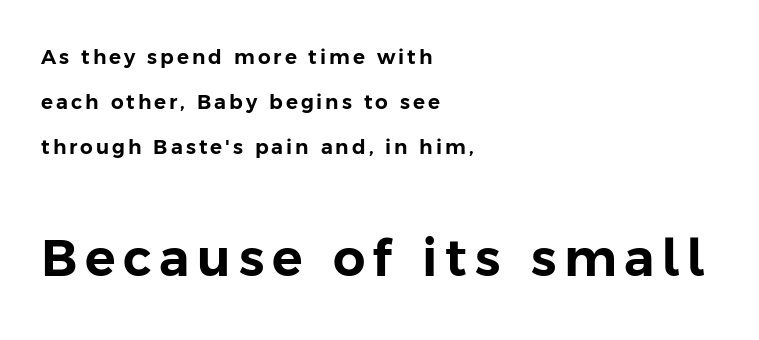
The image shows 51 px sans-serif type, upright; set left-aligned, loose line spacing (2.25x), not underlined; the second (bottom) block is 2.55x larger; low stroke contrast and a medium x-height.
